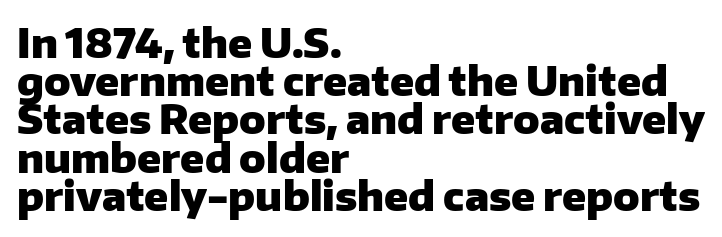
{"serif": "no", "italic": "no", "bold": "yes", "weight": "heavy", "width": "normal", "stroke_contrast": "low", "x_height": "medium", "monospaced": "no", "underline": "no", "align": "left", "line_spacing": "tight", "line_spacing_ratio": 0.98, "letter_spacing": "normal", "letter_spacing_em": 0.0, "glyph_px": 39}
